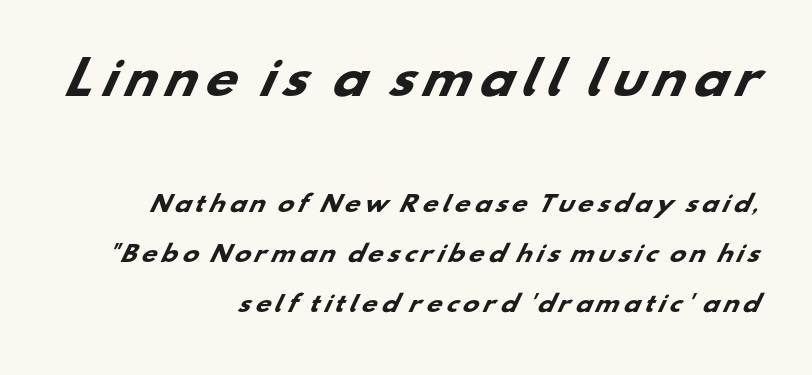
The image shows 45 px heavy, wide sans-serif type; set right-aligned, loose line spacing (2.27x), not underlined; the first (top) block is 2.05x larger; low stroke contrast and a small x-height.
